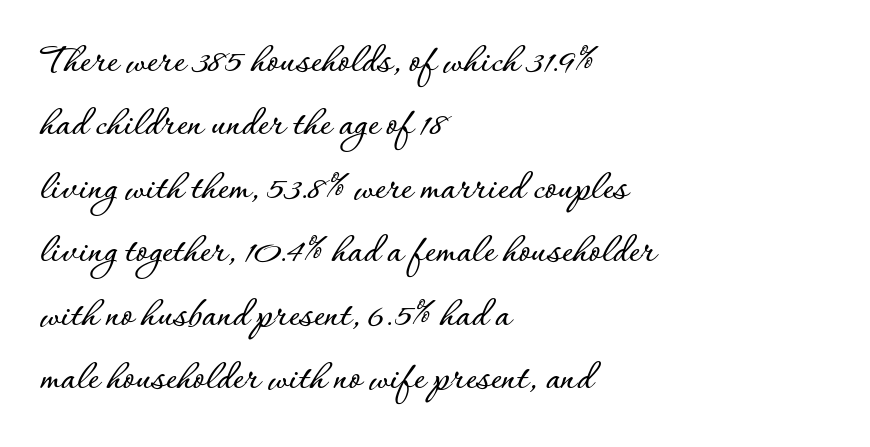
Q: Is the text italic (slanted)? A: Yes.
Q: Is the text underlined? A: No.
Q: How is the paragraph aligned? A: Left-aligned.
Q: Is the spacing between letters normal or unusually wide? A: Normal.
Q: Is the spacing between lines tight, normal or loose? A: Normal.
Q: Width (condensed, normal, or wide)? A: Normal.
Q: Stroke contrast? A: Low.
Q: x-height? A: Small.
Q: Monospaced? A: No.
